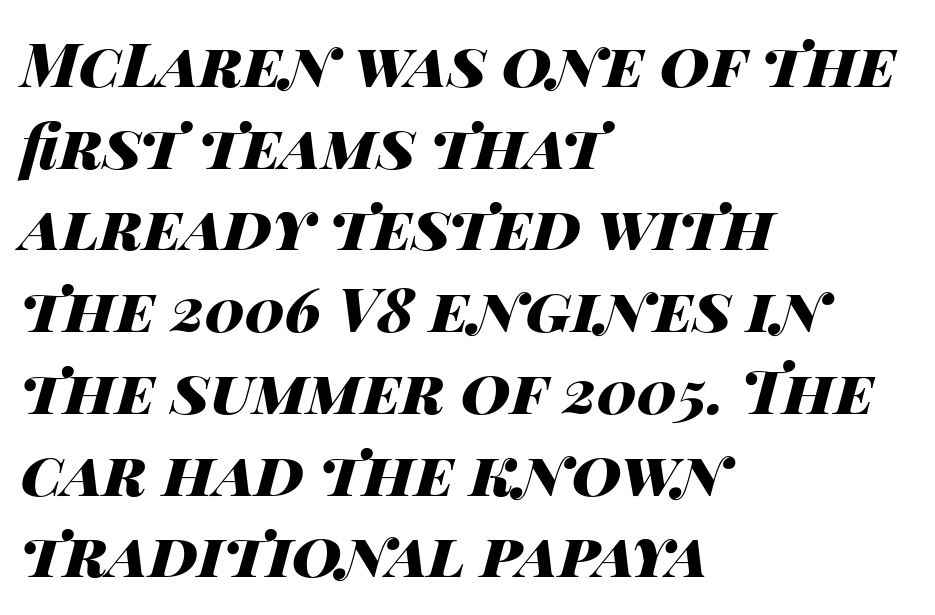
The image shows 61 px heavy, wide type, italic (leaning right); set left-aligned, normal line spacing (1.34x), normal letter spacing, not underlined; high stroke contrast and a large x-height.
